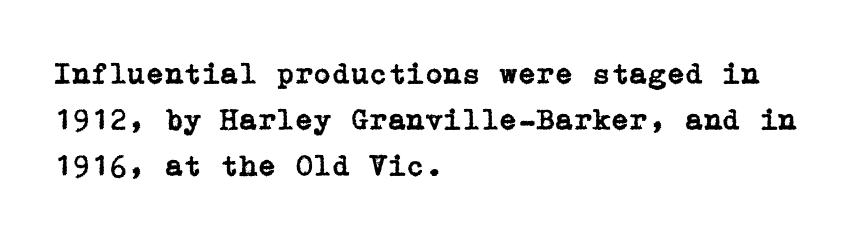
Q: Is the text italic (slanted)? A: No, it is upright.
Q: Is the typeface a serif or a sans-serif typeface? A: Serif.
Q: Is the text underlined? A: No.
Q: How is the paragraph aligned? A: Left-aligned.
Q: Is the spacing between letters normal or unusually wide? A: Normal.
Q: Is the spacing between lines tight, normal or loose? A: Normal.
Q: Width (condensed, normal, or wide)? A: Normal.
Q: Stroke contrast? A: Low.
Q: x-height? A: Medium.
